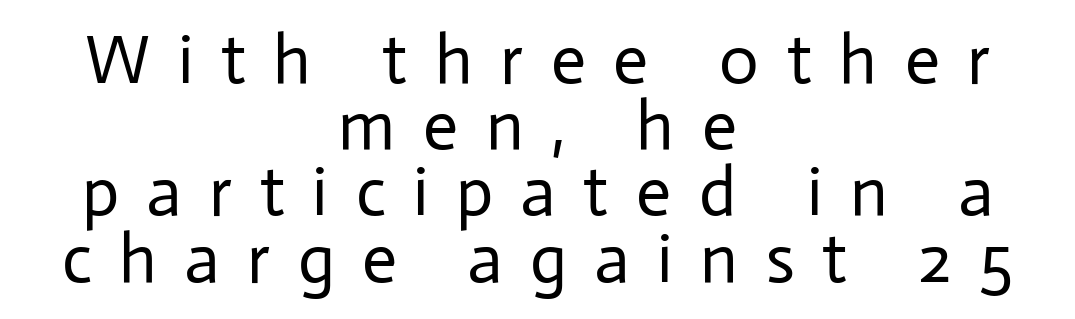
Q: Is the text bold? A: No.
Q: Is the text italic (slanted)? A: No, it is upright.
Q: Is the typeface a serif or a sans-serif typeface? A: Sans-serif.
Q: Is the text underlined? A: No.
Q: How is the paragraph aligned? A: Centered.
Q: Is the spacing between letters normal or unusually wide? A: Unusually wide.
Q: Is the spacing between lines tight, normal or loose? A: Tight.
Q: Width (condensed, normal, or wide)? A: Normal.
Q: Stroke contrast? A: Low.
Q: x-height? A: Medium.
Q: Monospaced? A: No.
